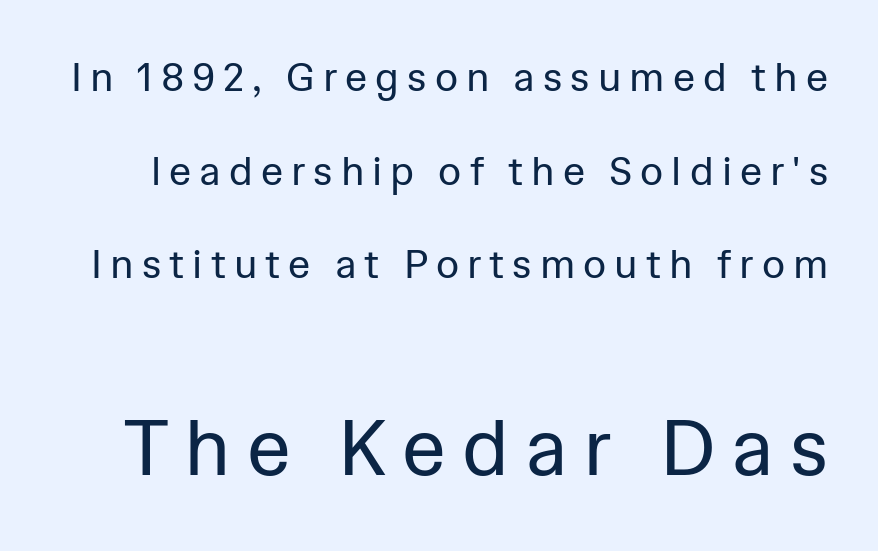
The image shows 79 px regular-weight sans-serif type, upright; set loose line spacing (2.34x), unusually wide letter spacing (+0.2 em), not underlined; the second (bottom) block is 1.98x larger; low stroke contrast and a medium x-height.
